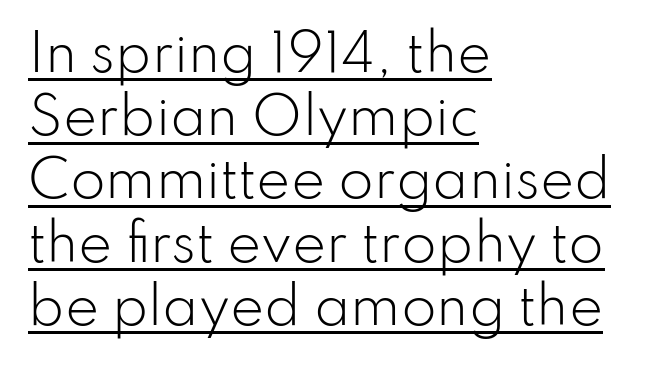
The image shows 51 px light sans-serif type, upright; set left-aligned, line spacing 1.24x, normal letter spacing, underlined; low stroke contrast and a small x-height.
